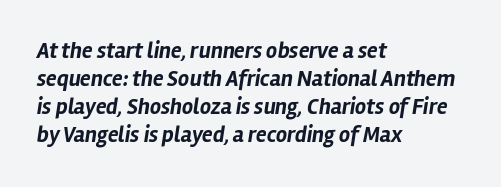
The image shows 22 px bold type, italic (leaning right); set left-aligned, normal line spacing (1.28x), normal letter spacing, not underlined.
